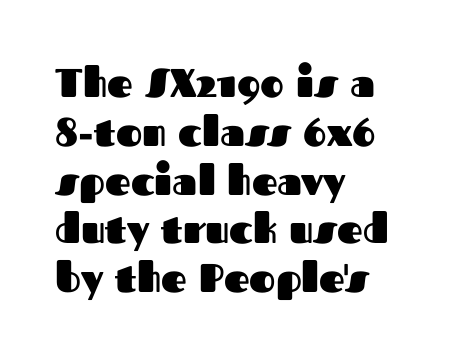
The typesetting leans heavy: a genuine bold. You could call the tracking neutral — neither tight nor loose. Character widths vary here, with narrow letters taking less room than wide ones. Ordinary non-slanted type is in use. This sample is left-justified, so line endings fall wherever the words run out. Unlike a traditional serif, this face leaves its strokes unadorned.
